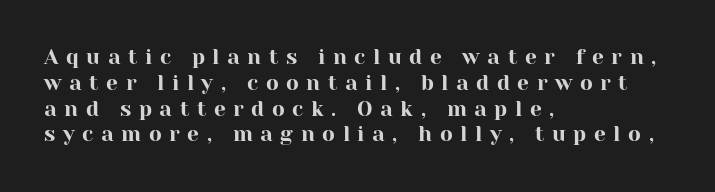
{"italic": "no", "underline": "no", "align": "left", "line_spacing_ratio": 1.23, "letter_spacing": "wide", "letter_spacing_em": 0.36, "glyph_px": 21}
